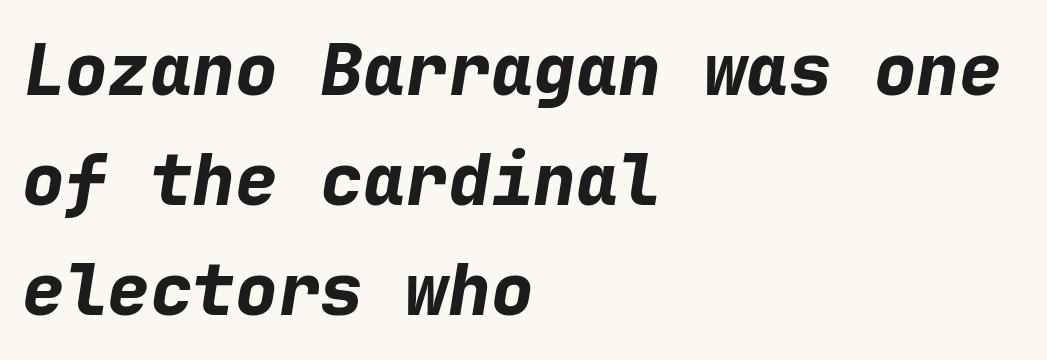
The image shows 71 px bold type, italic (leaning right), monospaced; set left-aligned, normal line spacing (1.55x), normal letter spacing, not underlined; low stroke contrast and a medium x-height.
